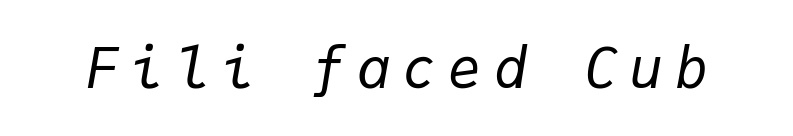
Q: Is the text bold? A: No.
Q: Is the text italic (slanted)? A: Yes, it leans right by about 9 degrees.
Q: Is the text underlined? A: No.
Q: Is the spacing between letters normal or unusually wide? A: Unusually wide.
Q: Width (condensed, normal, or wide)? A: Normal.
Q: Stroke contrast? A: Low.
Q: x-height? A: Medium.
Q: Monospaced? A: Yes.
